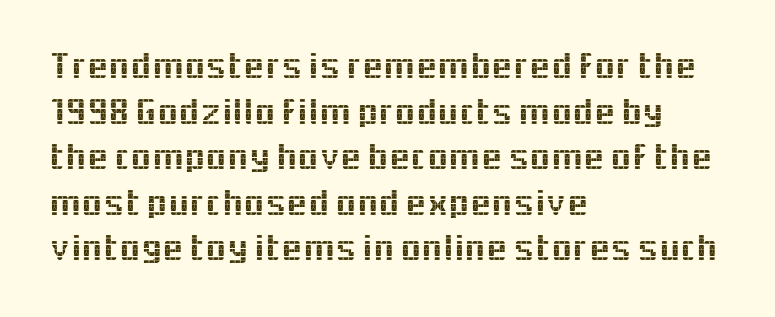
A roman cut, with each character standing at attention. All the whitespace from short lines collects on the right. These lines are composed in type without serifs. Proportional: the letters do not fall into vertical columns. Each row of text sits above clean, open space. The face used here is rendered with its standard letterfit.
